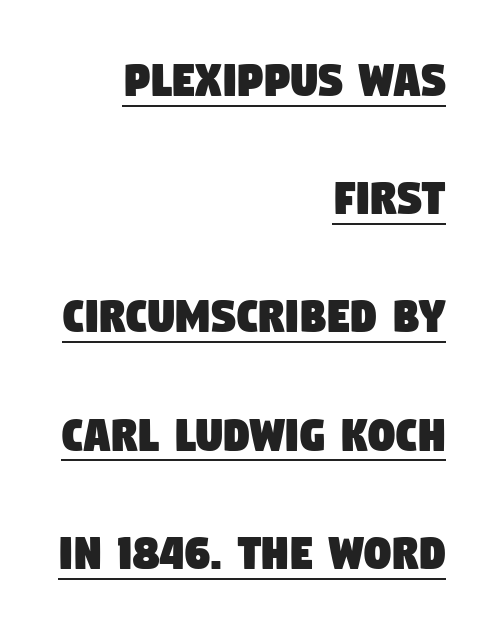
The image shows 53 px condensed sans-serif type; set right-aligned, loose line spacing (2.23x), normal letter spacing, underlined; low stroke contrast and a large x-height.
